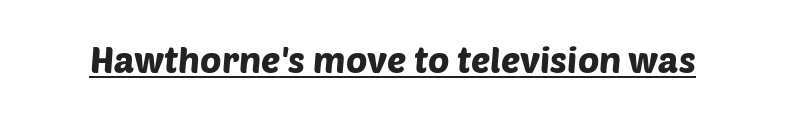
Q: Is the typeface a serif or a sans-serif typeface? A: Sans-serif.
Q: Is the text underlined? A: Yes.
Q: Is the spacing between letters normal or unusually wide? A: Normal.
Q: Width (condensed, normal, or wide)? A: Normal.
Q: Stroke contrast? A: Low.
Q: x-height? A: Large.
Q: Monospaced? A: No.
